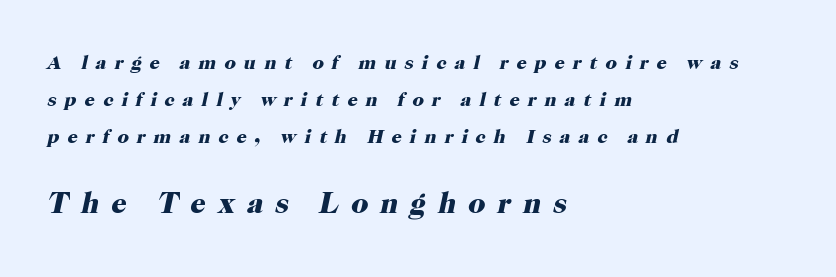
{"serif": "yes", "italic": "yes", "lean": "right", "slant_degrees": 12, "bold": "yes", "weight": "heavy", "width": "normal", "stroke_contrast": "high", "x_height": "medium", "monospaced": "no", "underline": "no", "align": "left", "line_spacing_ratio": 1.84, "letter_spacing": "wide", "letter_spacing_em": 0.4, "larger_block": "second", "size_ratio": 1.5, "glyph_px": 30}
